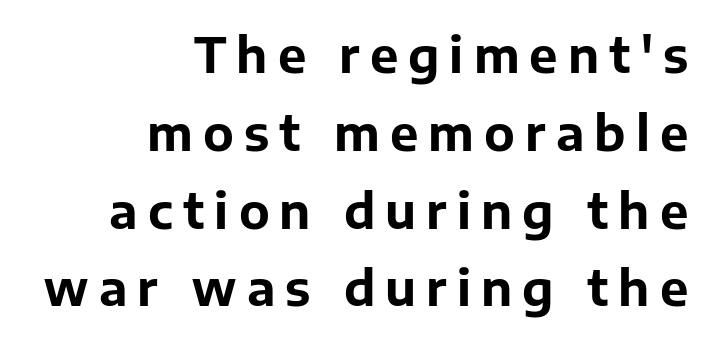
{"serif": "no", "italic": "no", "bold": "yes", "weight": "bold", "width": "normal", "stroke_contrast": "low", "x_height": "medium", "monospaced": "no", "underline": "no", "align": "right", "line_spacing": "normal", "line_spacing_ratio": 1.62, "letter_spacing": "wide", "letter_spacing_em": 0.21, "glyph_px": 48}
